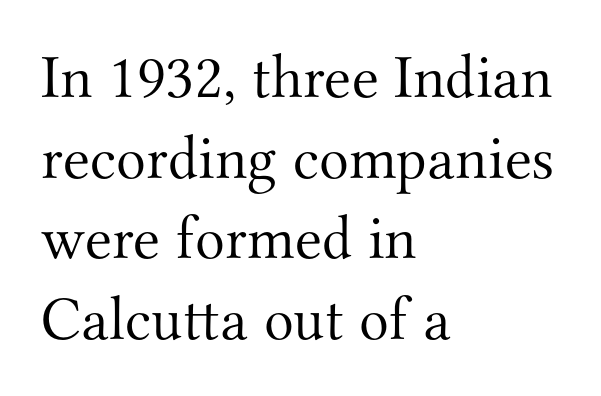
If you measured baseline to baseline, you'd find a middling distance. These lines are rendered in a variable-pitch font. This is the regular roman posture of the typeface. This rendering uses left alignment, leaving the right contour irregular. The specimen omits any rule beneath the text block's lines.
